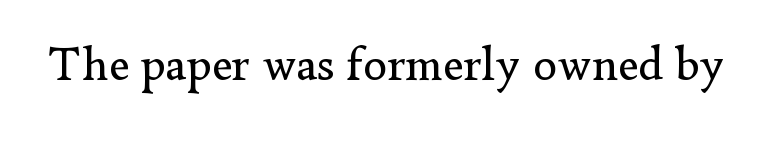
Q: Is the text bold? A: No.
Q: Is the text italic (slanted)? A: No, it is upright.
Q: Is the typeface a serif or a sans-serif typeface? A: Serif.
Q: Is the text underlined? A: No.
Q: Is the spacing between letters normal or unusually wide? A: Normal.
Q: Width (condensed, normal, or wide)? A: Normal.
Q: Stroke contrast? A: Low.
Q: x-height? A: Small.
Q: Monospaced? A: No.
